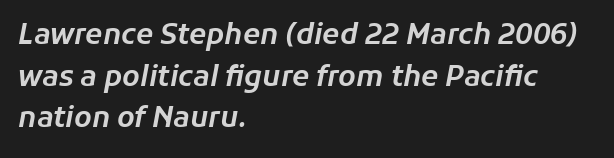
{"italic": "yes", "lean": "right", "slant_degrees": 11, "width": "normal", "stroke_contrast": "low", "x_height": "medium", "monospaced": "no", "underline": "no", "align": "left", "line_spacing": "normal", "line_spacing_ratio": 1.49, "letter_spacing": "normal", "letter_spacing_em": 0.0, "glyph_px": 28}
